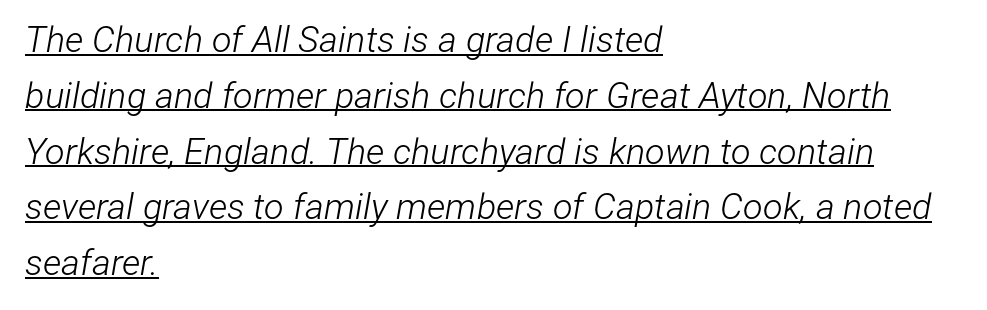
{"italic": "yes", "lean": "right", "slant_degrees": 12, "bold": "no", "weight": "light", "width": "condensed", "stroke_contrast": "low", "x_height": "medium", "monospaced": "no", "underline": "yes", "align": "left", "line_spacing": "normal", "line_spacing_ratio": 1.55, "letter_spacing": "normal", "letter_spacing_em": 0.0, "glyph_px": 36}
